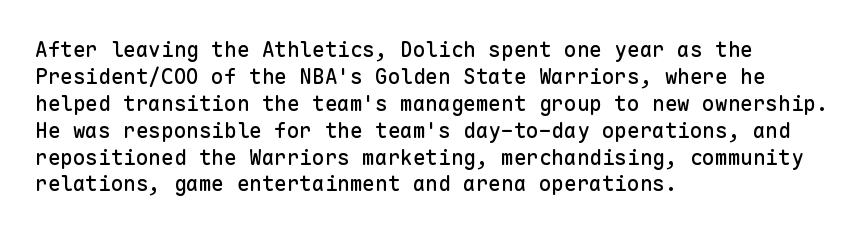
{"italic": "no", "underline": "no", "align": "left", "line_spacing": "normal", "line_spacing_ratio": 1.28, "letter_spacing": "normal", "letter_spacing_em": 0.0, "glyph_px": 21}
